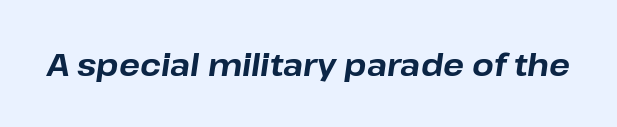
{"italic": "yes", "lean": "right", "slant_degrees": 8, "bold": "yes", "weight": "bold", "width": "normal", "stroke_contrast": "low", "x_height": "medium", "monospaced": "no", "underline": "no", "letter_spacing": "normal", "letter_spacing_em": 0.0, "glyph_px": 31}
